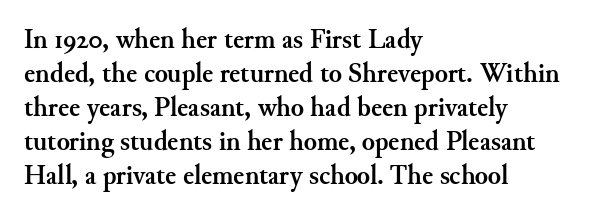
The image shows 27 px bold type, upright; set left-aligned, normal line spacing (1.26x), normal letter spacing, not underlined.
